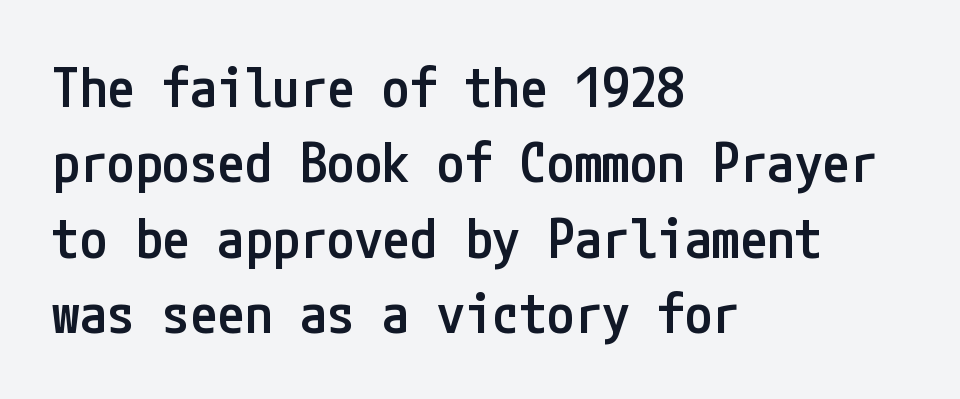
Q: Is the text bold? A: Semi-bold.
Q: Is the text italic (slanted)? A: No, it is upright.
Q: Is the typeface a serif or a sans-serif typeface? A: Sans-serif.
Q: Is the text underlined? A: No.
Q: How is the paragraph aligned? A: Left-aligned.
Q: Is the spacing between letters normal or unusually wide? A: Normal.
Q: Is the spacing between lines tight, normal or loose? A: Normal.
Q: Width (condensed, normal, or wide)? A: Condensed.
Q: Stroke contrast? A: Low.
Q: x-height? A: Medium.
